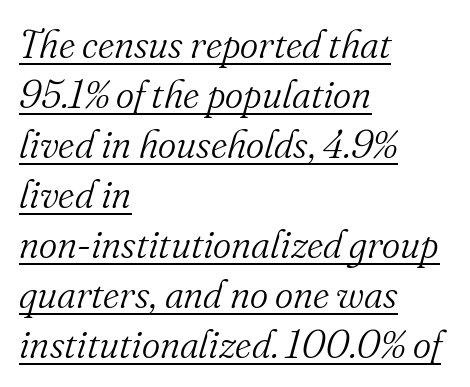
{"serif": "yes", "italic": "yes", "lean": "right", "slant_degrees": 16, "bold": "no", "weight": "light", "width": "normal", "stroke_contrast": "medium", "x_height": "small", "monospaced": "no", "underline": "yes", "align": "left", "line_spacing": "normal", "line_spacing_ratio": 1.28, "letter_spacing": "normal", "letter_spacing_em": 0.0, "glyph_px": 39}
